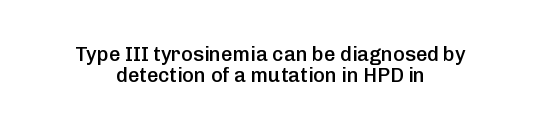
Style check: upright. The space beneath each line is pristine and unruled. The letterforms sit shoulder to shoulder at normal distance. Semibold letterforms, between regular and bold. Every row of glyphs is offset so its center matches the block's center.
